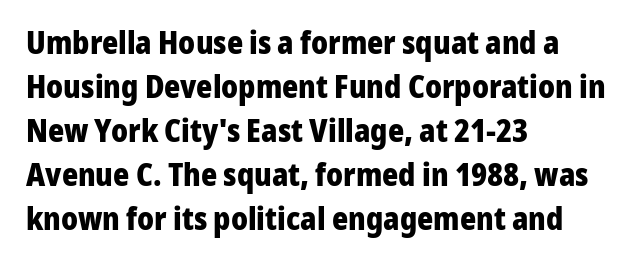
{"serif": "no", "italic": "no", "bold": "yes", "weight": "heavy", "width": "normal", "stroke_contrast": "low", "x_height": "medium", "monospaced": "no", "underline": "no", "align": "left", "line_spacing": "normal", "line_spacing_ratio": 1.42, "letter_spacing": "normal", "letter_spacing_em": 0.0, "glyph_px": 31}
